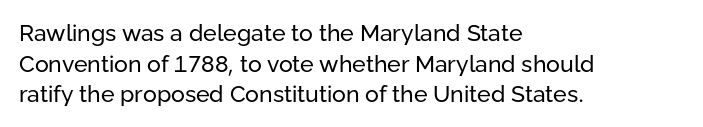
The image shows 23 px text type, upright; set left-aligned, normal line spacing (1.33x), normal letter spacing, not underlined.
